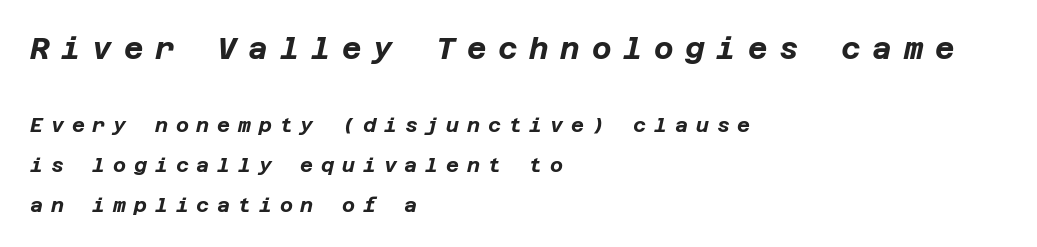
The image shows 30 px bold type, italic (leaning right); set left-aligned, loose line spacing (1.98x), unusually wide letter spacing (+0.39 em), not underlined; the first (top) block is 1.5x larger; low stroke contrast and a large x-height.
